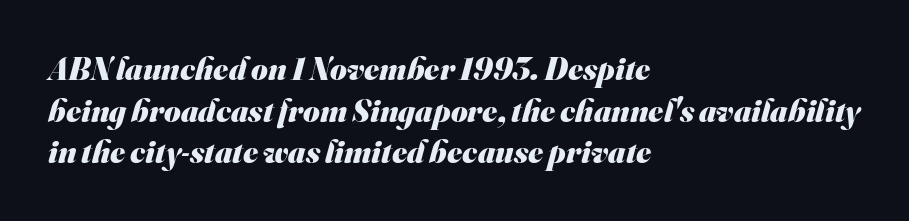
The image shows 32 px heavy sans-serif type; set left-aligned, normal line spacing (1.3x), normal letter spacing, not underlined; medium stroke contrast and a small x-height.
